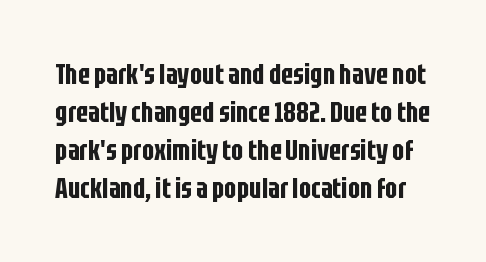
Every character sits straight up, as roman type does. Look at the tracking — it's just the regular setting, nothing added. The rendering uses natural spacing where letterforms have individual widths. The words here are not underlined. Whoever set this chose a conventional vertical rhythm.
